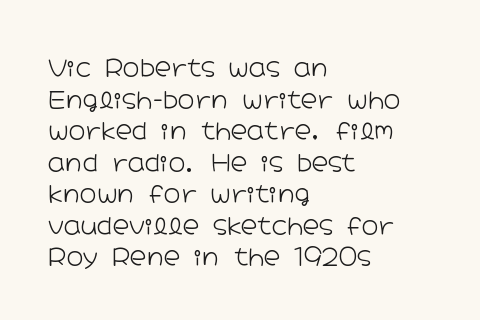
{"italic": "no", "bold": "no", "underline": "no", "align": "left", "line_spacing": "normal", "line_spacing_ratio": 1.37, "letter_spacing": "normal", "letter_spacing_em": 0.0, "glyph_px": 23}
